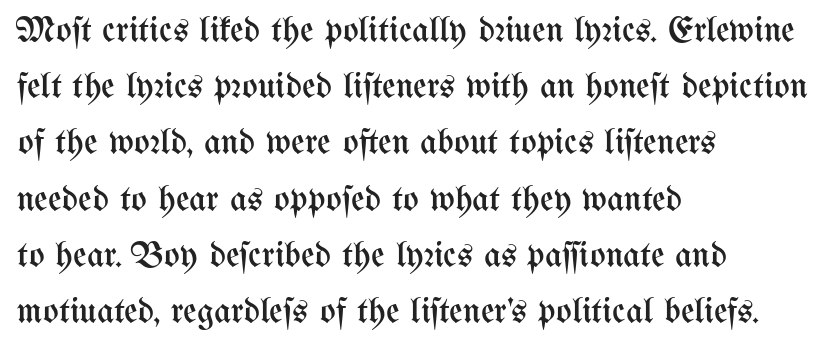
{"italic": "no", "bold": "no", "weight": "regular", "width": "condensed", "stroke_contrast": "medium", "x_height": "medium", "monospaced": "no", "underline": "no", "align": "left", "line_spacing": "normal", "line_spacing_ratio": 1.52, "letter_spacing": "normal", "letter_spacing_em": 0.0, "glyph_px": 37}
